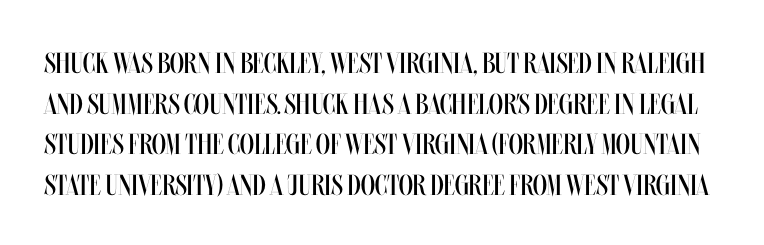
{"italic": "no", "bold": "no", "weight": "regular", "width": "condensed", "stroke_contrast": "medium", "x_height": "large", "monospaced": "no", "underline": "no", "line_spacing": "normal", "line_spacing_ratio": 1.4, "letter_spacing": "normal", "letter_spacing_em": 0.0, "glyph_px": 29}
